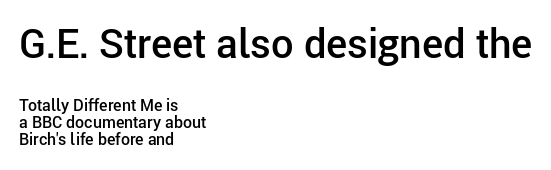
{"serif": "no", "italic": "no", "bold": "semi", "weight": "semibold", "width": "normal", "stroke_contrast": "low", "x_height": "medium", "monospaced": "no", "underline": "no", "align": "left", "line_spacing": "tight", "line_spacing_ratio": 1.09, "letter_spacing": "normal", "letter_spacing_em": 0.0, "larger_block": "first", "size_ratio": 2.5, "glyph_px": 40}
